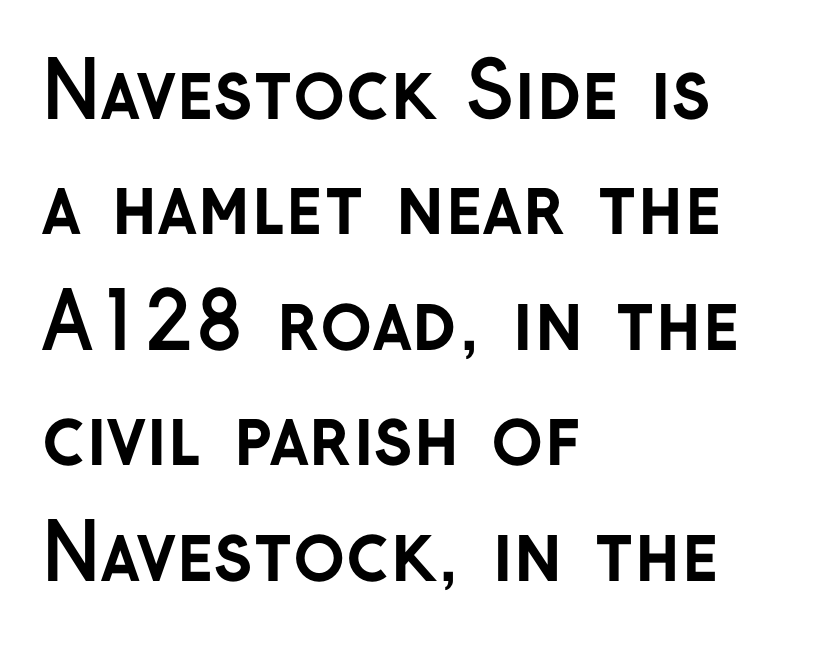
The image shows 77 px semibold sans-serif type, upright; set left-aligned, normal line spacing (1.5x), normal letter spacing, not underlined; low stroke contrast and a medium x-height.
